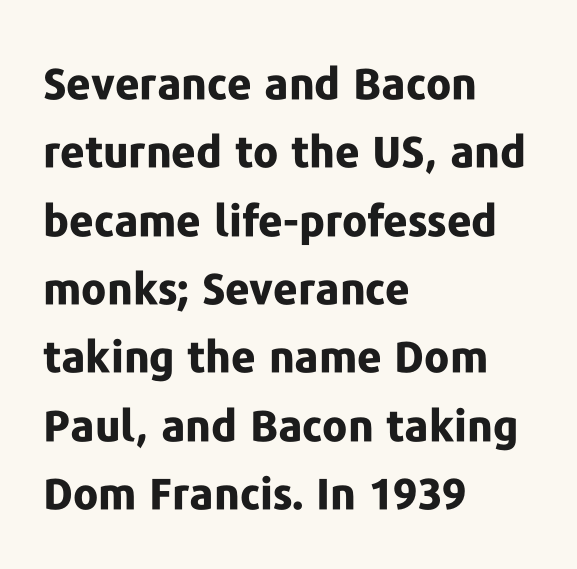
Stroke terminals: plain, sans-serif. This sample has the flowing, uneven cadence of proportional lettering. Which margin do the lines hug? The left one — the right edge is uneven. Tracking value appears to be zero — textbook default spacing.
